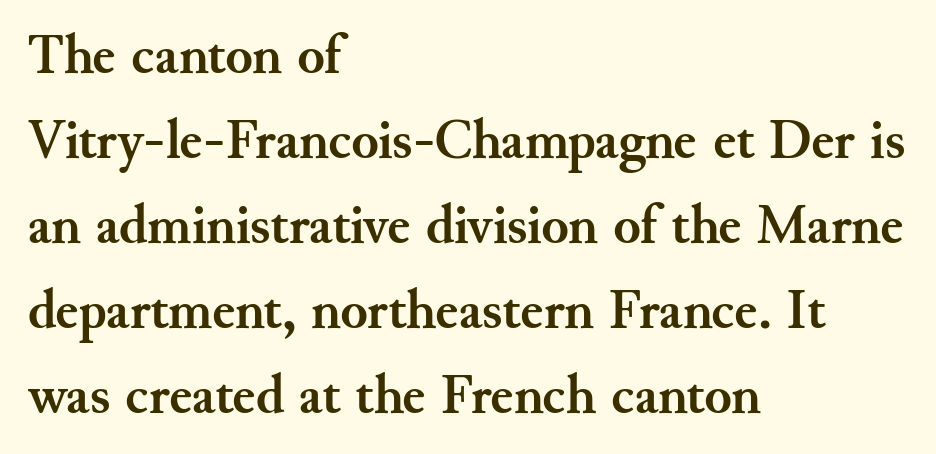
{"serif": "yes", "italic": "no", "bold": "yes", "weight": "semibold", "width": "normal", "stroke_contrast": "medium", "x_height": "small", "monospaced": "no", "underline": "no", "align": "left", "line_spacing": "normal", "line_spacing_ratio": 1.52, "letter_spacing": "normal", "letter_spacing_em": 0.0, "glyph_px": 56}
